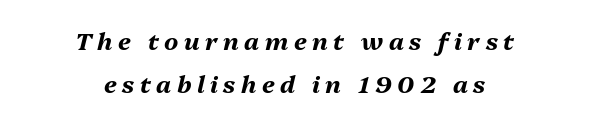
Glyph-to-glyph distance is far greater than everyday printed text. The baseline area is clear. The typography opts for an oblique posture over an upright one. These lines are centered, leaving both edges ragged. Stroke thickness is high; the sample reads as a true bold.
